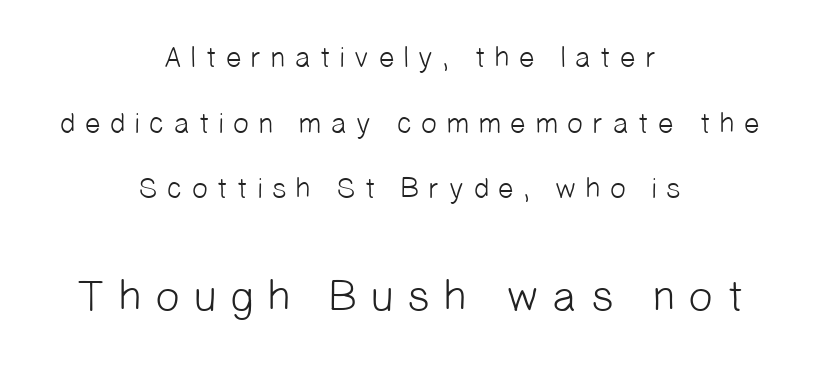
{"serif": "no", "bold": "no", "weight": "light", "width": "normal", "stroke_contrast": "low", "x_height": "medium", "monospaced": "no", "underline": "no", "align": "center", "line_spacing": "loose", "line_spacing_ratio": 2.26, "letter_spacing": "wide", "letter_spacing_em": 0.27, "larger_block": "second", "size_ratio": 1.52, "glyph_px": 44}
